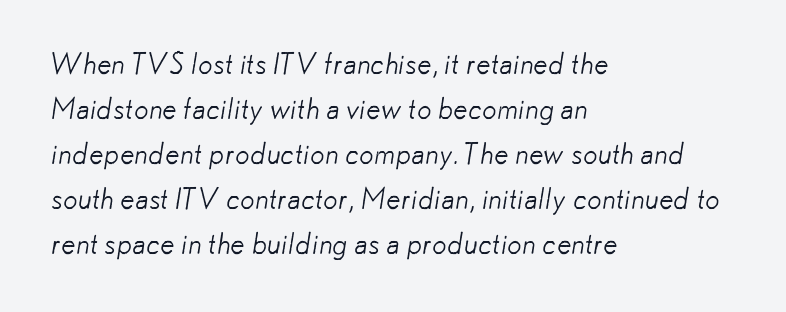
Q: Is the text bold? A: No.
Q: Is the typeface a serif or a sans-serif typeface? A: Sans-serif.
Q: Is the text underlined? A: No.
Q: How is the paragraph aligned? A: Left-aligned.
Q: Is the spacing between letters normal or unusually wide? A: Normal.
Q: Is the spacing between lines tight, normal or loose? A: Normal.
Q: Width (condensed, normal, or wide)? A: Normal.
Q: Stroke contrast? A: Low.
Q: x-height? A: Small.
Q: Monospaced? A: No.
